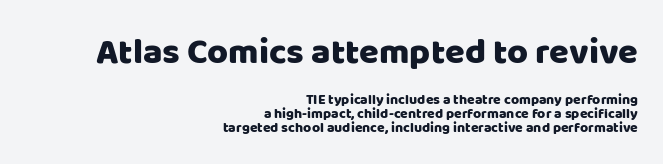
Q: Is the text italic (slanted)? A: No, it is upright.
Q: Is the typeface a serif or a sans-serif typeface? A: Sans-serif.
Q: Is the text underlined? A: No.
Q: How is the paragraph aligned? A: Right-aligned.
Q: Is the spacing between letters normal or unusually wide? A: Normal.
Q: Is the spacing between lines tight, normal or loose? A: Tight.
Q: Which block of text is set in a larger size, the first (top) or the second (bottom)? A: The first (top) one.
Q: Width (condensed, normal, or wide)? A: Normal.
Q: Stroke contrast? A: Low.
Q: x-height? A: Large.
Q: Monospaced? A: No.
